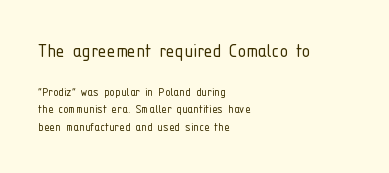
Compare the two chunks: the upper has the greater cap height. The words here are not underlined. The letterforms sit shoulder to shoulder at normal distance. The letterforms sit at book weight or below.
